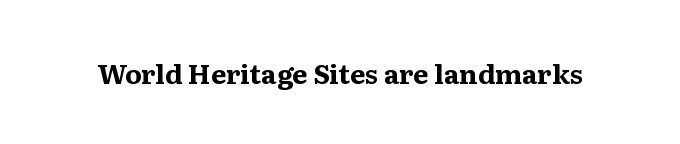
Q: Is the text bold? A: Yes.
Q: Is the text italic (slanted)? A: No, it is upright.
Q: Is the text underlined? A: No.
Q: Is the spacing between letters normal or unusually wide? A: Normal.
